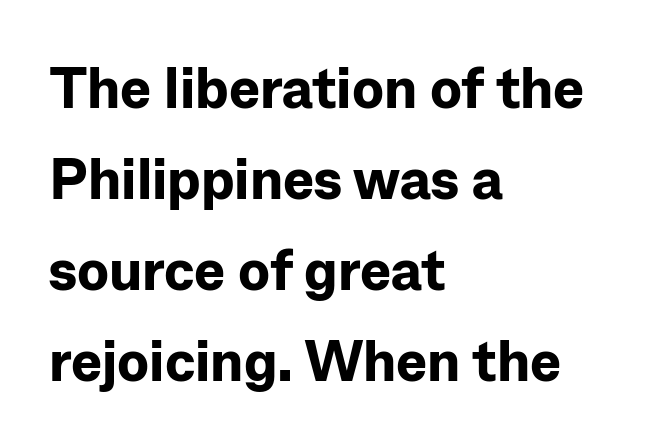
The image shows 58 px bold sans-serif type, upright; set left-aligned, normal line spacing (1.57x), normal letter spacing, not underlined; low stroke contrast and a medium x-height.
